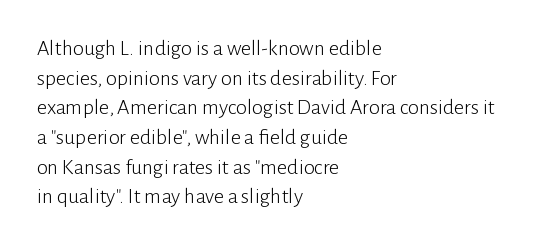
{"italic": "no", "bold": "no", "underline": "no", "align": "left", "line_spacing": "normal", "line_spacing_ratio": 1.35, "letter_spacing": "normal", "letter_spacing_em": 0.0, "glyph_px": 22}
